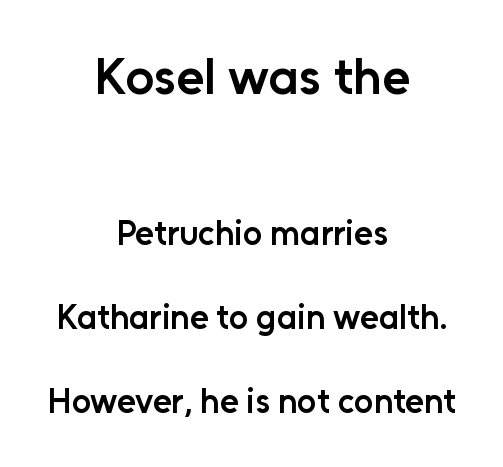
The image shows 51 px semibold sans-serif type, upright; set centered, loose line spacing (2.47x), normal letter spacing, not underlined; the first (top) block is 1.5x larger; low stroke contrast and a medium x-height.
